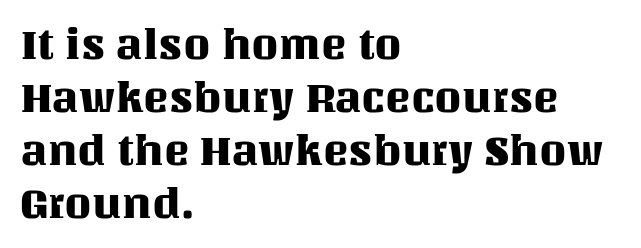
The image shows 43 px text type, upright; set left-aligned, line spacing 1.23x, normal letter spacing, not underlined; medium stroke contrast and a large x-height.
